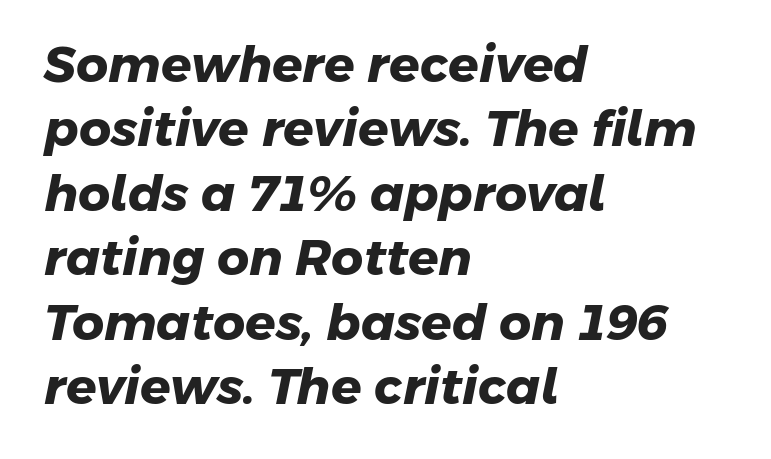
Q: Is the text bold? A: Yes.
Q: Is the typeface a serif or a sans-serif typeface? A: Sans-serif.
Q: Is the text underlined? A: No.
Q: How is the paragraph aligned? A: Left-aligned.
Q: Is the spacing between letters normal or unusually wide? A: Normal.
Q: Is the spacing between lines tight, normal or loose? A: Normal.
Q: Width (condensed, normal, or wide)? A: Normal.
Q: Stroke contrast? A: Low.
Q: x-height? A: Medium.
Q: Monospaced? A: No.
